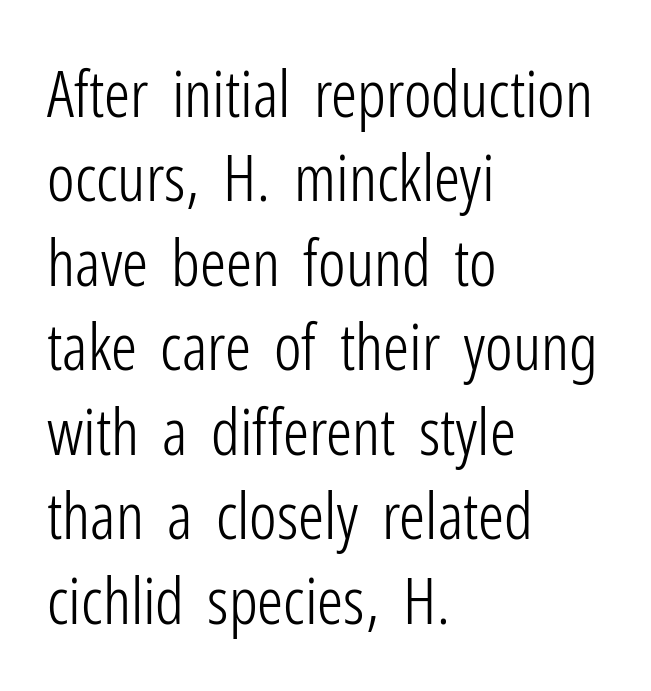
The image shows 65 px light, condensed sans-serif type, upright; set left-aligned, normal line spacing (1.3x), normal letter spacing, not underlined; low stroke contrast and a medium x-height.
